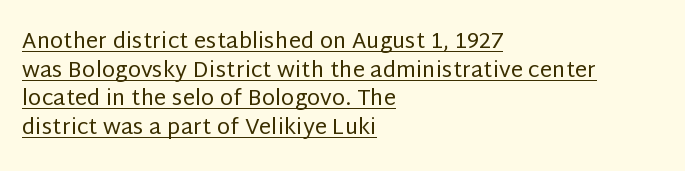
The image shows 22 px text type, upright; set left-aligned, normal line spacing (1.3x), normal letter spacing, underlined.
